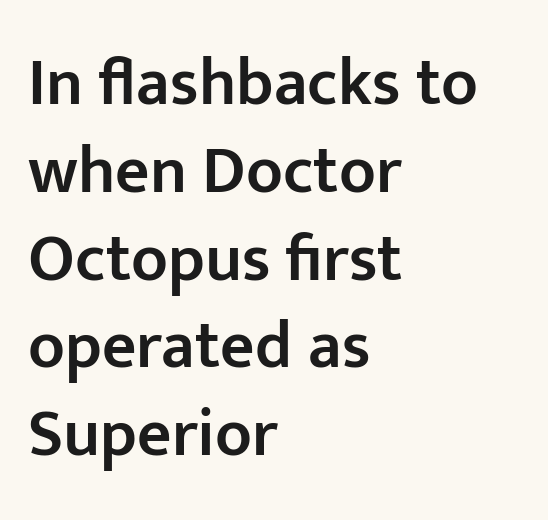
Q: Is the text bold? A: Semi-bold.
Q: Is the text italic (slanted)? A: No, it is upright.
Q: Is the typeface a serif or a sans-serif typeface? A: Sans-serif.
Q: Is the text underlined? A: No.
Q: How is the paragraph aligned? A: Left-aligned.
Q: Is the spacing between letters normal or unusually wide? A: Normal.
Q: Is the spacing between lines tight, normal or loose? A: Normal.
Q: Width (condensed, normal, or wide)? A: Normal.
Q: Stroke contrast? A: Low.
Q: x-height? A: Medium.
Q: Monospaced? A: No.
